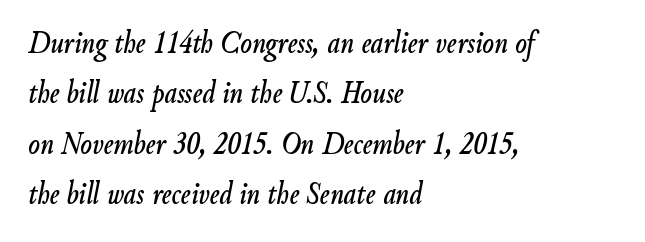
{"italic": "yes", "lean": "right", "slant_degrees": 9, "width": "condensed", "stroke_contrast": "low", "x_height": "small", "monospaced": "no", "underline": "no", "align": "left", "line_spacing": "normal", "line_spacing_ratio": 1.48, "letter_spacing": "normal", "letter_spacing_em": 0.0, "glyph_px": 34}
